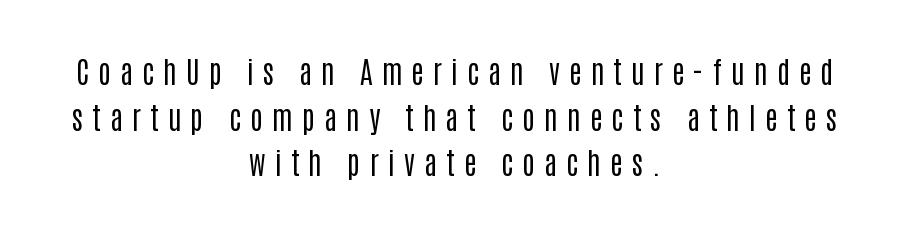
The image shows 30 px regular-weight, condensed sans-serif type, upright; set centered, normal line spacing (1.52x), unusually wide letter spacing (+0.3 em), not underlined; low stroke contrast and a large x-height.
